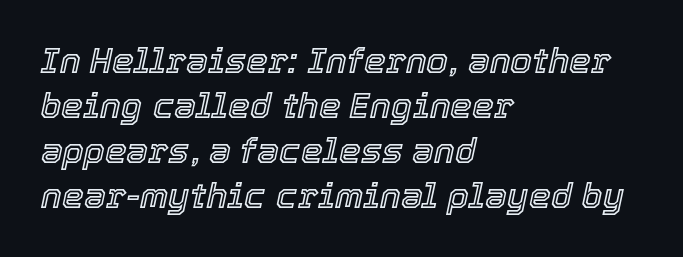
The image shows 35 px text type, italic (leaning right); set left-aligned, normal line spacing (1.29x), normal letter spacing, not underlined; a medium x-height.
